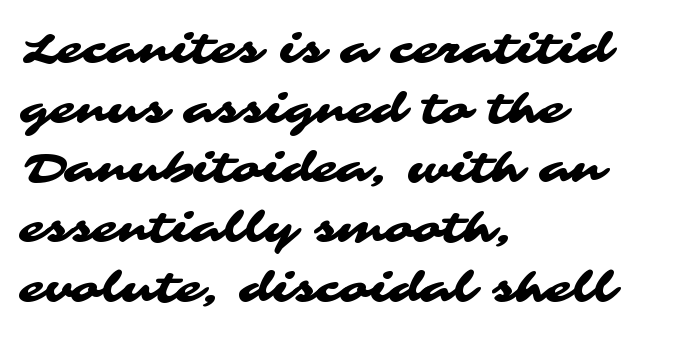
Q: Is the typeface a serif or a sans-serif typeface? A: Sans-serif.
Q: Is the text underlined? A: No.
Q: How is the paragraph aligned? A: Left-aligned.
Q: Is the spacing between letters normal or unusually wide? A: Normal.
Q: Is the spacing between lines tight, normal or loose? A: Normal.
Q: Width (condensed, normal, or wide)? A: Wide.
Q: Stroke contrast? A: Medium.
Q: x-height? A: Medium.
Q: Monospaced? A: No.
